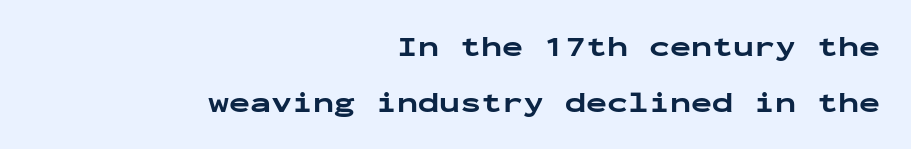
The image shows 28 px bold, wide sans-serif type, upright, monospaced; set right-aligned, loose line spacing (2.0x), normal letter spacing, not underlined; low stroke contrast and a medium x-height.
